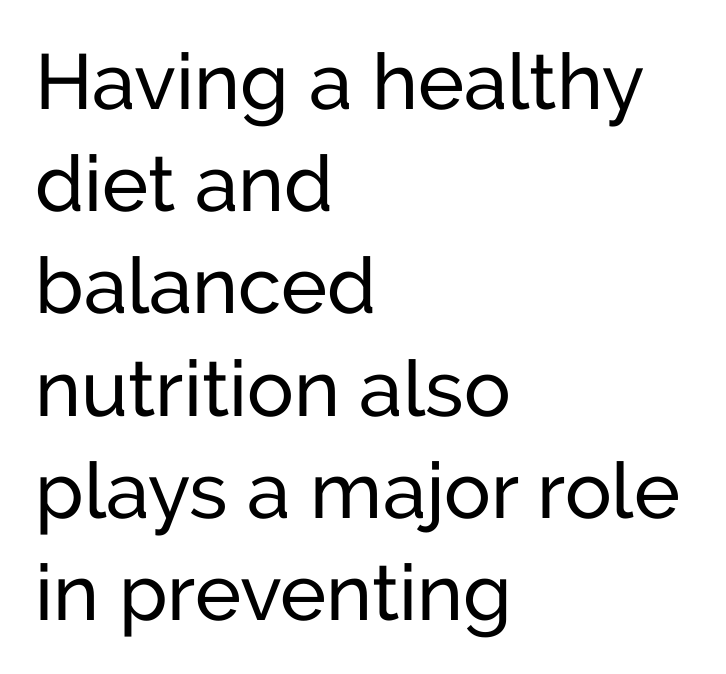
Q: Is the text italic (slanted)? A: No, it is upright.
Q: Is the typeface a serif or a sans-serif typeface? A: Sans-serif.
Q: Is the text underlined? A: No.
Q: How is the paragraph aligned? A: Left-aligned.
Q: Is the spacing between letters normal or unusually wide? A: Normal.
Q: Is the spacing between lines tight, normal or loose? A: Normal.
Q: Width (condensed, normal, or wide)? A: Normal.
Q: Stroke contrast? A: Low.
Q: x-height? A: Medium.
Q: Monospaced? A: No.
